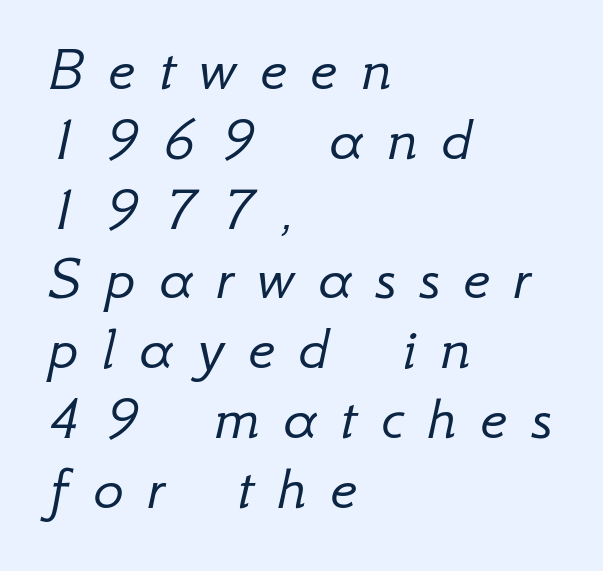
The image shows 64 px light type, italic (leaning right); set left-aligned, tight line spacing (1.09x), unusually wide letter spacing (+0.37 em), not underlined; low stroke contrast and a small x-height.
